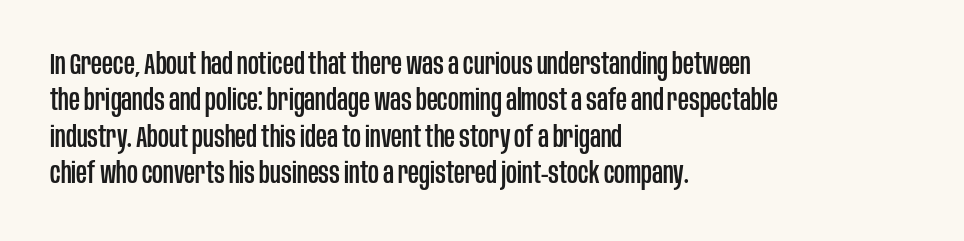
The rag falls on the right side of this text block. Proportional: the letters do not fall into vertical columns. You can tell it's not italic because the verticals are truly vertical. A clean baseline with only descenders dipping below it. Font category for this specimen: sans-serif. The tracking reads as untouched default to a designer's eye.
